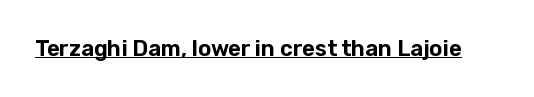
Compared with typical body copy, the letter spacing here is the same. Honestly, the underline is the first thing you notice here. No italicization has been applied; the sample stays upright.
